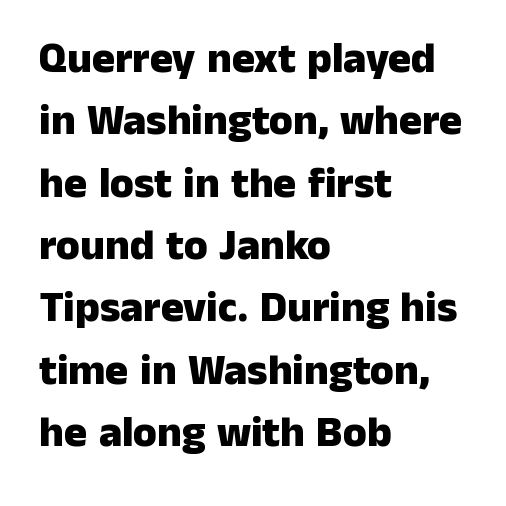
The image shows 43 px heavy sans-serif type, upright; set left-aligned, normal line spacing (1.45x), normal letter spacing, not underlined; low stroke contrast and a medium x-height.
